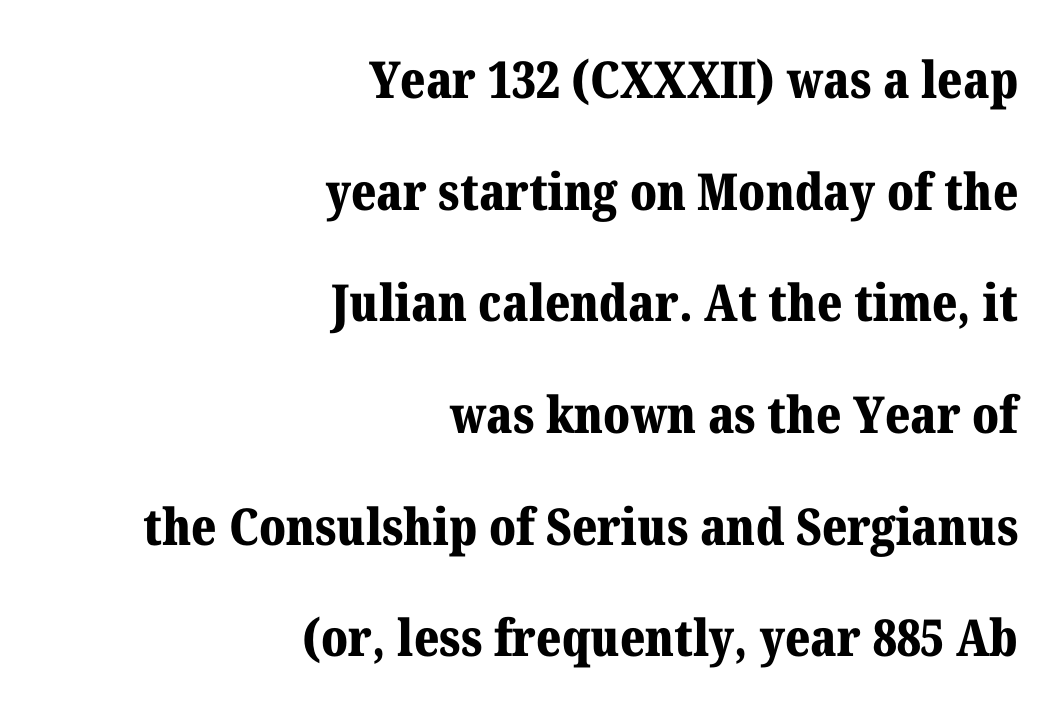
Q: Is the text bold? A: Yes.
Q: Is the text italic (slanted)? A: No, it is upright.
Q: Is the typeface a serif or a sans-serif typeface? A: Serif.
Q: Is the text underlined? A: No.
Q: How is the paragraph aligned? A: Right-aligned.
Q: Is the spacing between letters normal or unusually wide? A: Normal.
Q: Is the spacing between lines tight, normal or loose? A: Loose.
Q: Width (condensed, normal, or wide)? A: Normal.
Q: Stroke contrast? A: Medium.
Q: x-height? A: Medium.
Q: Monospaced? A: No.
